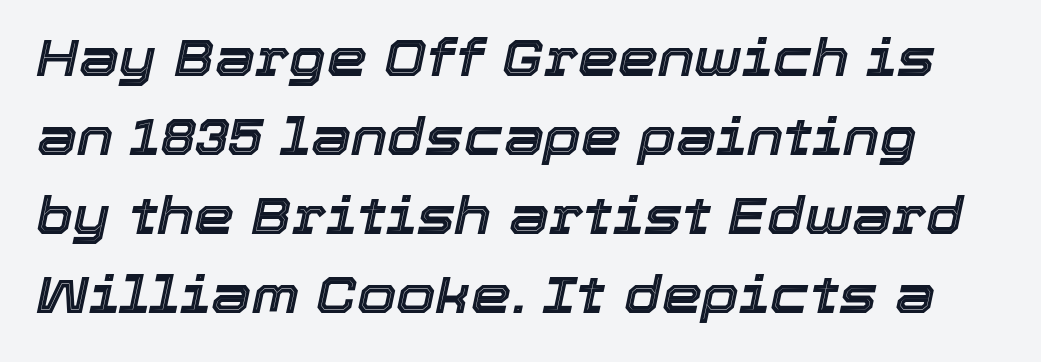
Q: Is the text italic (slanted)? A: Yes, it leans right by about 12 degrees.
Q: Is the text underlined? A: No.
Q: Is the spacing between letters normal or unusually wide? A: Normal.
Q: Is the spacing between lines tight, normal or loose? A: Normal.
Q: Width (condensed, normal, or wide)? A: Normal.
Q: x-height? A: Medium.
Q: Monospaced? A: No.
